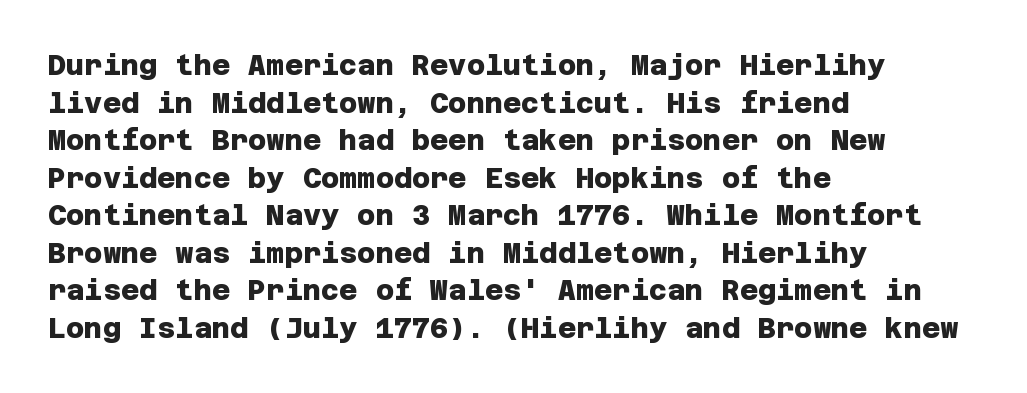
The face used here is rendered with its standard letterfit. Underline: absent. A student would call this left alignment; a typographer would say flush left, rag right. Honestly, the row spacing looks completely unremarkable. Weight check: bold — yes, fully.
